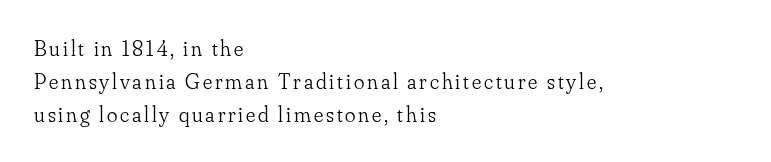
Q: Is the text bold? A: No.
Q: Is the text italic (slanted)? A: No, it is upright.
Q: Is the text underlined? A: No.
Q: How is the paragraph aligned? A: Left-aligned.
Q: Is the spacing between lines tight, normal or loose? A: Normal.
